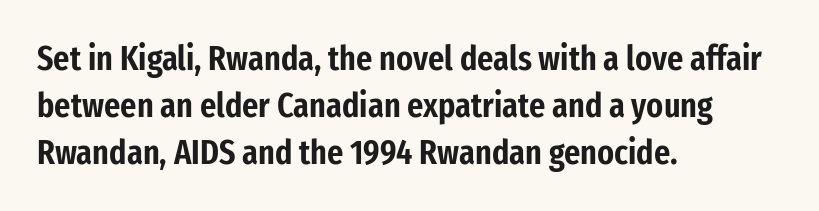
Q: Is the text italic (slanted)? A: No, it is upright.
Q: Is the typeface a serif or a sans-serif typeface? A: Sans-serif.
Q: Is the text underlined? A: No.
Q: How is the paragraph aligned? A: Left-aligned.
Q: Is the spacing between letters normal or unusually wide? A: Normal.
Q: Is the spacing between lines tight, normal or loose? A: Normal.
Q: Width (condensed, normal, or wide)? A: Condensed.
Q: Stroke contrast? A: Low.
Q: x-height? A: Medium.
Q: Monospaced? A: No.
